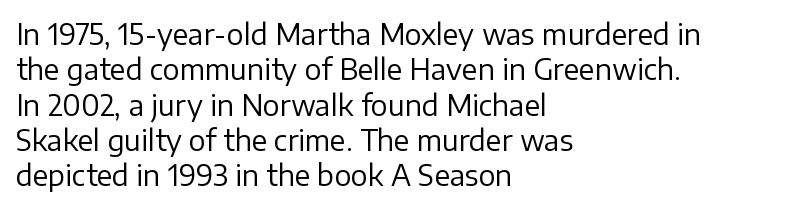
Each letter's strokes conclude bluntly, with no projecting serifs. Line starts are locked; line ends wander. This reads as an unemphasized weight, regular at the heaviest. Does extra space separate the letters? No, they use regular spacing.
